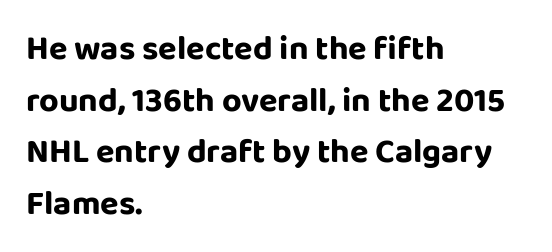
Q: Is the text italic (slanted)? A: No, it is upright.
Q: Is the typeface a serif or a sans-serif typeface? A: Sans-serif.
Q: Is the text underlined? A: No.
Q: How is the paragraph aligned? A: Left-aligned.
Q: Is the spacing between letters normal or unusually wide? A: Normal.
Q: Is the spacing between lines tight, normal or loose? A: Normal.
Q: Width (condensed, normal, or wide)? A: Normal.
Q: Stroke contrast? A: Low.
Q: x-height? A: Large.
Q: Monospaced? A: No.
